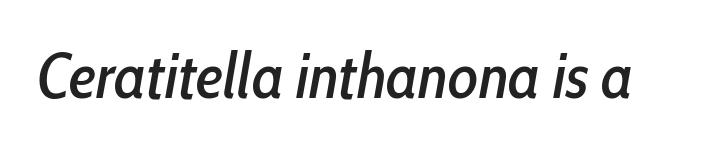
Q: Is the text italic (slanted)? A: Yes, it leans right by about 10 degrees.
Q: Is the text underlined? A: No.
Q: Is the spacing between letters normal or unusually wide? A: Normal.
Q: Width (condensed, normal, or wide)? A: Condensed.
Q: Stroke contrast? A: Low.
Q: x-height? A: Medium.
Q: Monospaced? A: No.
